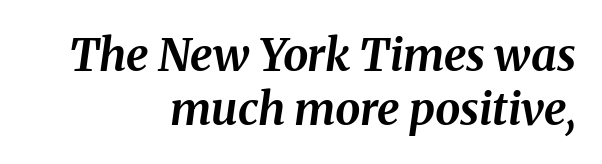
{"italic": "yes", "lean": "right", "slant_degrees": 8, "bold": "yes", "weight": "bold", "width": "normal", "stroke_contrast": "medium", "x_height": "medium", "monospaced": "no", "underline": "no", "align": "right", "line_spacing_ratio": 1.2, "letter_spacing": "normal", "letter_spacing_em": 0.0, "glyph_px": 45}
